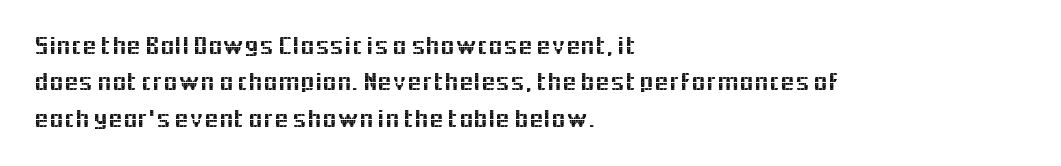
The image shows 26 px text type, upright; set left-aligned, normal line spacing (1.4x), normal letter spacing, not underlined.
